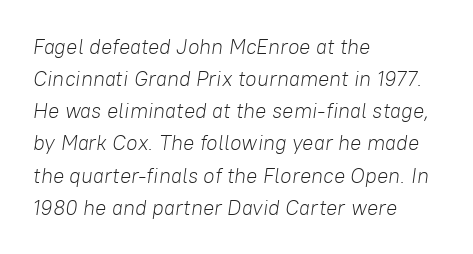
Slanted lettering throughout. Is the letter spacing exaggerated? No — it looks like the ordinary default. Regular leading. Every row of glyphs begins at an identical x-position on the left.
